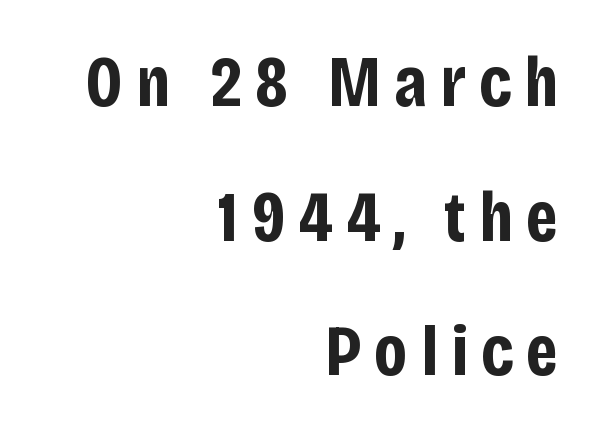
{"serif": "no", "italic": "no", "bold": "yes", "weight": "bold", "width": "condensed", "stroke_contrast": "low", "x_height": "large", "monospaced": "no", "underline": "no", "align": "right", "line_spacing_ratio": 1.87, "glyph_px": 72}
